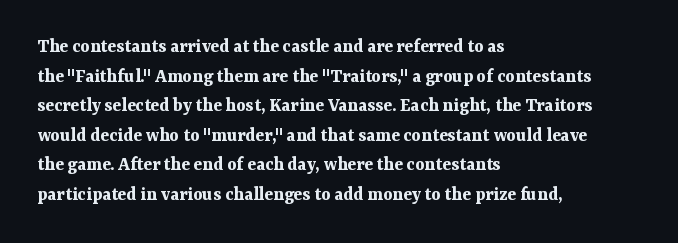
{"italic": "no", "bold": "yes", "underline": "no", "align": "left", "line_spacing": "normal", "line_spacing_ratio": 1.48, "letter_spacing": "normal", "letter_spacing_em": 0.0, "glyph_px": 20}
